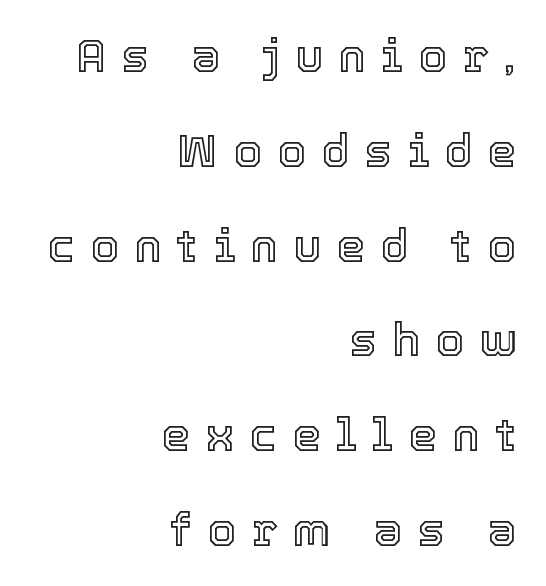
The image shows 46 px text type, upright; set right-aligned, loose line spacing (2.06x), unusually wide letter spacing (+0.33 em), not underlined; a medium x-height.
